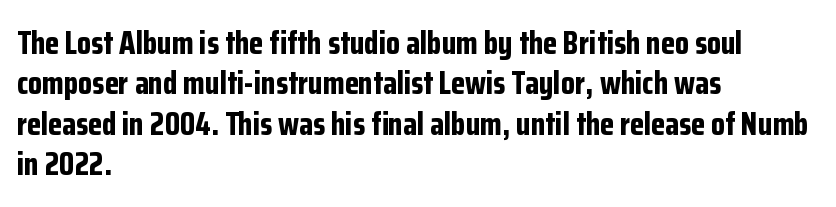
The image shows 32 px bold, condensed sans-serif type, upright; set left-aligned, normal line spacing (1.26x), normal letter spacing, not underlined; low stroke contrast and a medium x-height.
